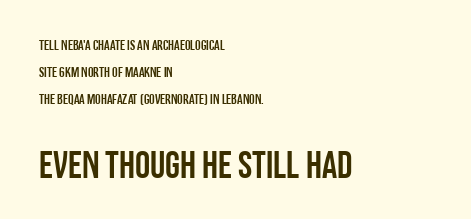
The gap between lines stays unmarked. This sample trades compactness for vertical openness between lines. The lines in this sample share a left origin and differ only in where they stop. The more generous point size was reserved for the lower chunk. It's the straight-up-and-down kind of type.
